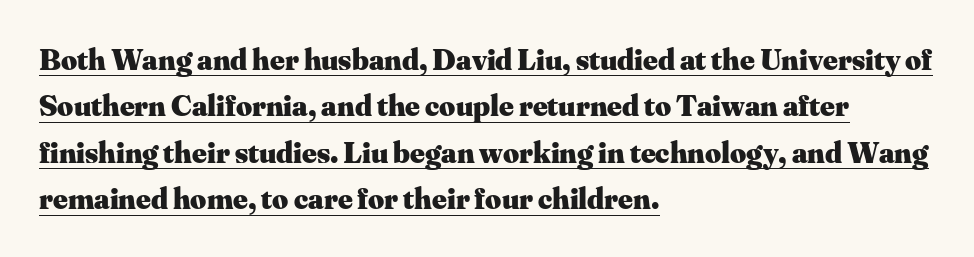
{"serif": "yes", "italic": "no", "bold": "yes", "weight": "heavy", "width": "normal", "stroke_contrast": "medium", "x_height": "small", "monospaced": "no", "underline": "yes", "align": "left", "line_spacing": "normal", "line_spacing_ratio": 1.5, "letter_spacing": "normal", "letter_spacing_em": 0.0, "glyph_px": 31}
